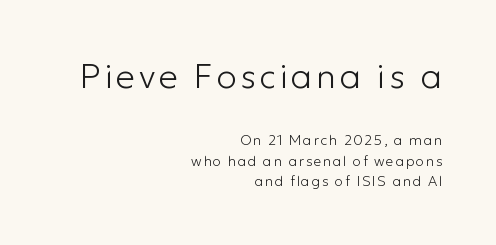
Q: Is the text bold? A: No.
Q: Is the text italic (slanted)? A: No, it is upright.
Q: Is the typeface a serif or a sans-serif typeface? A: Sans-serif.
Q: Is the text underlined? A: No.
Q: How is the paragraph aligned? A: Right-aligned.
Q: Is the spacing between lines tight, normal or loose? A: Normal.
Q: Which block of text is set in a larger size, the first (top) or the second (bottom)? A: The first (top) one.
Q: Width (condensed, normal, or wide)? A: Normal.
Q: Stroke contrast? A: Low.
Q: x-height? A: Medium.
Q: Monospaced? A: No.
